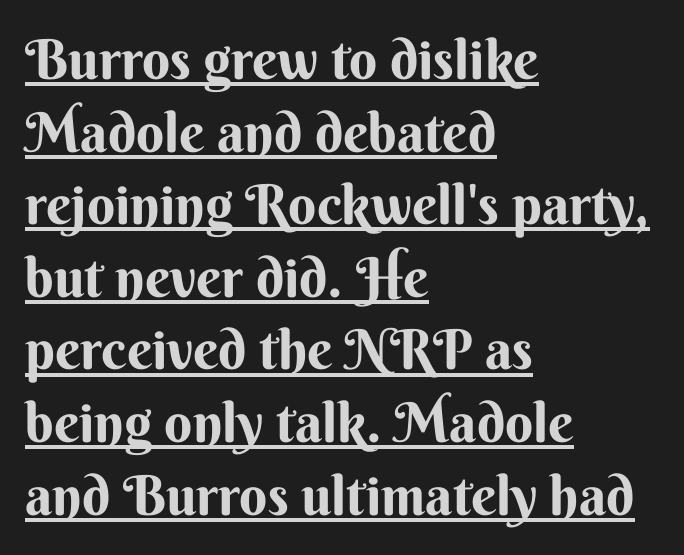
Q: Is the text bold? A: Yes.
Q: Is the text italic (slanted)? A: No, it is upright.
Q: Is the typeface a serif or a sans-serif typeface? A: Sans-serif.
Q: Is the text underlined? A: Yes.
Q: How is the paragraph aligned? A: Left-aligned.
Q: Is the spacing between letters normal or unusually wide? A: Normal.
Q: Is the spacing between lines tight, normal or loose? A: Normal.
Q: Width (condensed, normal, or wide)? A: Normal.
Q: Stroke contrast? A: Medium.
Q: x-height? A: Small.
Q: Monospaced? A: No.
